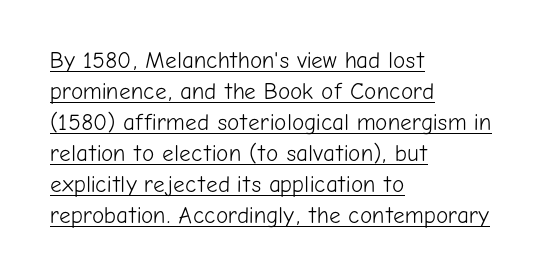
Q: Is the text bold? A: No.
Q: Is the text italic (slanted)? A: No, it is upright.
Q: Is the text underlined? A: Yes.
Q: How is the paragraph aligned? A: Left-aligned.
Q: Is the spacing between letters normal or unusually wide? A: Normal.
Q: Is the spacing between lines tight, normal or loose? A: Normal.
